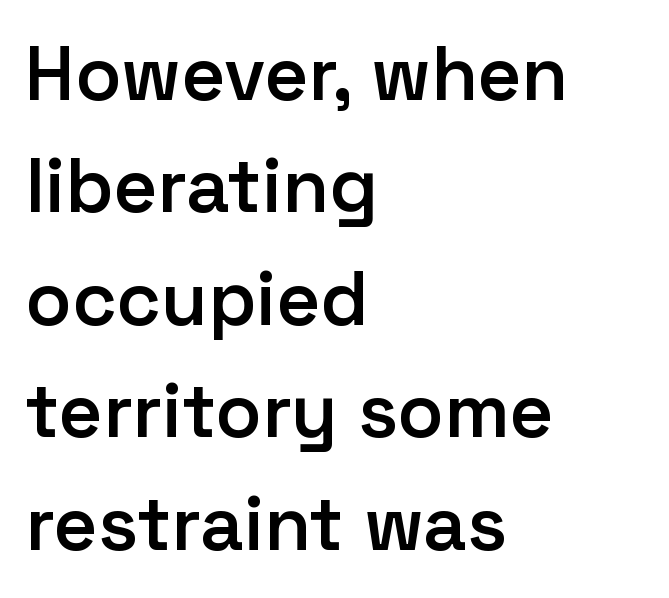
Q: Is the text bold? A: Semi-bold.
Q: Is the text italic (slanted)? A: No, it is upright.
Q: Is the typeface a serif or a sans-serif typeface? A: Sans-serif.
Q: Is the text underlined? A: No.
Q: How is the paragraph aligned? A: Left-aligned.
Q: Is the spacing between letters normal or unusually wide? A: Normal.
Q: Is the spacing between lines tight, normal or loose? A: Normal.
Q: Width (condensed, normal, or wide)? A: Normal.
Q: Stroke contrast? A: Low.
Q: x-height? A: Medium.
Q: Monospaced? A: No.
